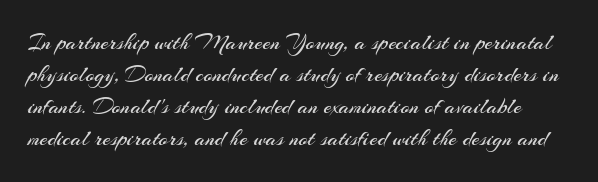
The image shows 23 px text type; set normal line spacing (1.39x), normal letter spacing, not underlined.
